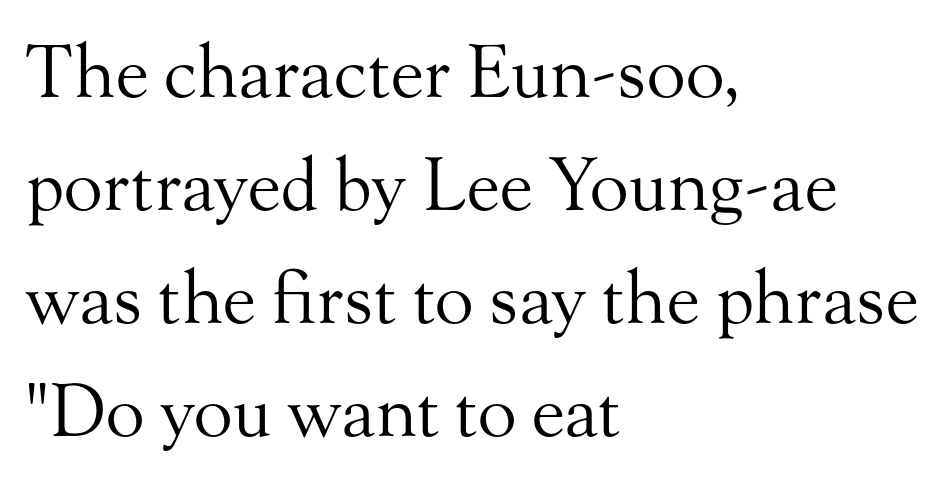
Q: Is the text bold? A: No.
Q: Is the text italic (slanted)? A: No, it is upright.
Q: Is the typeface a serif or a sans-serif typeface? A: Serif.
Q: Is the text underlined? A: No.
Q: How is the paragraph aligned? A: Left-aligned.
Q: Is the spacing between letters normal or unusually wide? A: Normal.
Q: Is the spacing between lines tight, normal or loose? A: Normal.
Q: Width (condensed, normal, or wide)? A: Normal.
Q: Stroke contrast? A: Medium.
Q: x-height? A: Small.
Q: Monospaced? A: No.
